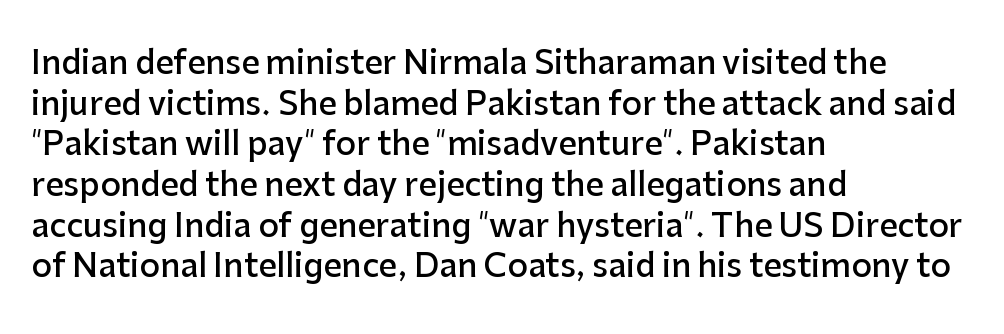
Q: Is the text bold? A: Semi-bold.
Q: Is the text italic (slanted)? A: No, it is upright.
Q: Is the typeface a serif or a sans-serif typeface? A: Sans-serif.
Q: Is the text underlined? A: No.
Q: How is the paragraph aligned? A: Left-aligned.
Q: Is the spacing between letters normal or unusually wide? A: Normal.
Q: Is the spacing between lines tight, normal or loose? A: Normal.
Q: Width (condensed, normal, or wide)? A: Normal.
Q: Stroke contrast? A: Low.
Q: x-height? A: Medium.
Q: Monospaced? A: No.
